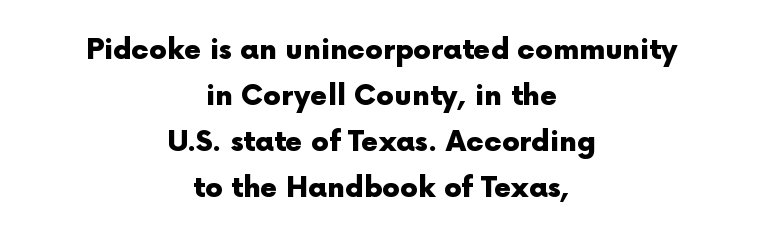
The image shows 28 px heavy sans-serif type, upright; set centered, normal line spacing (1.64x), normal letter spacing, not underlined; a medium x-height.
